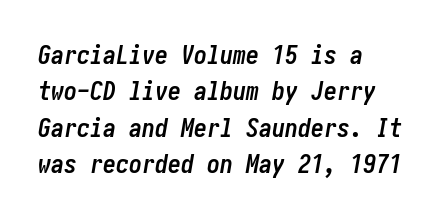
The image shows 26 px bold type, italic (leaning right); set left-aligned, normal line spacing (1.4x), normal letter spacing, not underlined.
